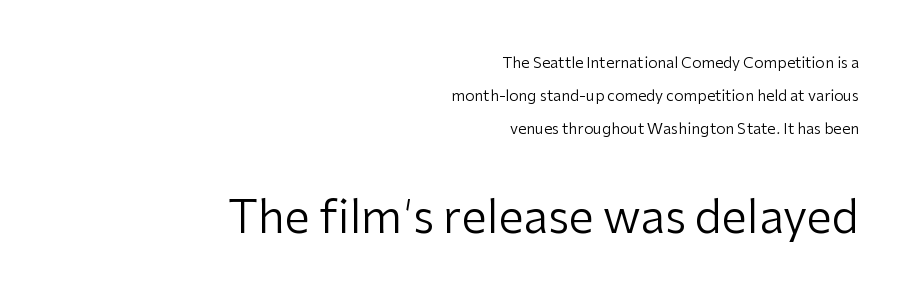
Q: Is the text bold? A: No.
Q: Is the text italic (slanted)? A: No, it is upright.
Q: Is the typeface a serif or a sans-serif typeface? A: Sans-serif.
Q: Is the text underlined? A: No.
Q: How is the paragraph aligned? A: Right-aligned.
Q: Is the spacing between letters normal or unusually wide? A: Normal.
Q: Is the spacing between lines tight, normal or loose? A: Loose.
Q: Which block of text is set in a larger size, the first (top) or the second (bottom)? A: The second (bottom) one.
Q: Width (condensed, normal, or wide)? A: Normal.
Q: Stroke contrast? A: Low.
Q: x-height? A: Medium.
Q: Monospaced? A: No.
